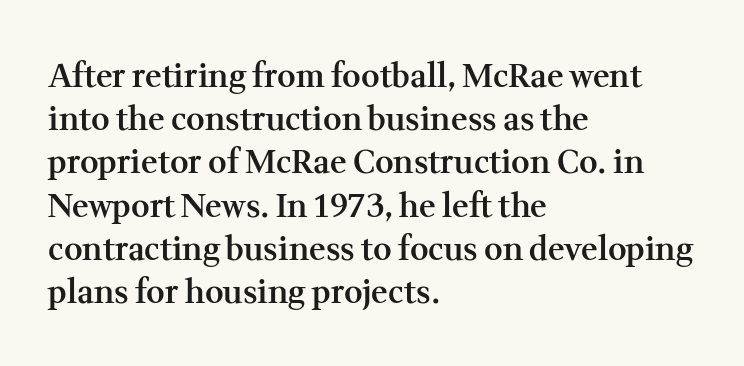
A typesetter would call this leading conventional body-copy spacing. Spacing verdict: proportional, widths tailored to each character. Descenders are the only things crossing below the line. Leftover space on each line is placed entirely after the last word. The type sits square on the baseline with zero lean. These lines are composed in type with serifs.
